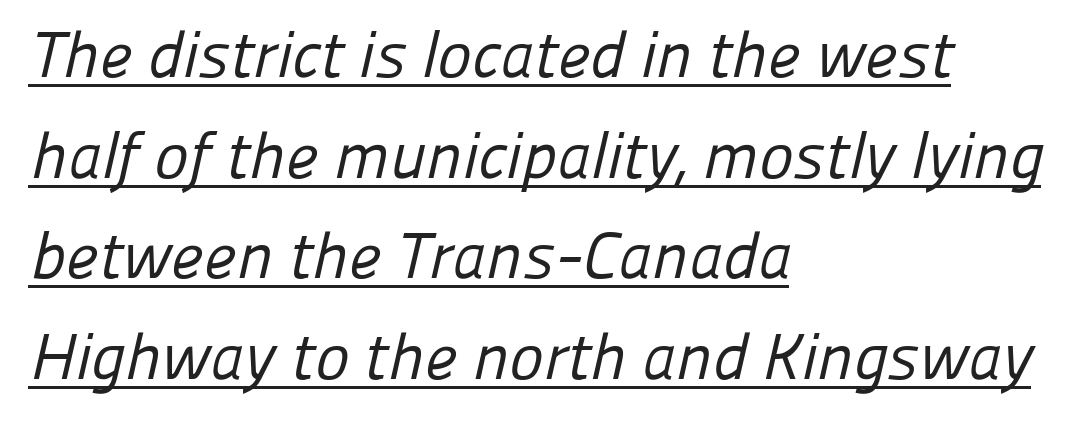
Q: Is the text bold? A: No.
Q: Is the typeface a serif or a sans-serif typeface? A: Sans-serif.
Q: Is the text underlined? A: Yes.
Q: How is the paragraph aligned? A: Left-aligned.
Q: Is the spacing between letters normal or unusually wide? A: Normal.
Q: Is the spacing between lines tight, normal or loose? A: Normal.
Q: Width (condensed, normal, or wide)? A: Normal.
Q: Stroke contrast? A: Low.
Q: x-height? A: Medium.
Q: Monospaced? A: No.
